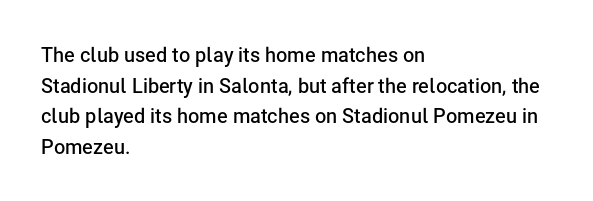
Q: Is the text bold? A: Semi-bold.
Q: Is the text italic (slanted)? A: No, it is upright.
Q: Is the text underlined? A: No.
Q: How is the paragraph aligned? A: Left-aligned.
Q: Is the spacing between letters normal or unusually wide? A: Normal.
Q: Is the spacing between lines tight, normal or loose? A: Normal.
